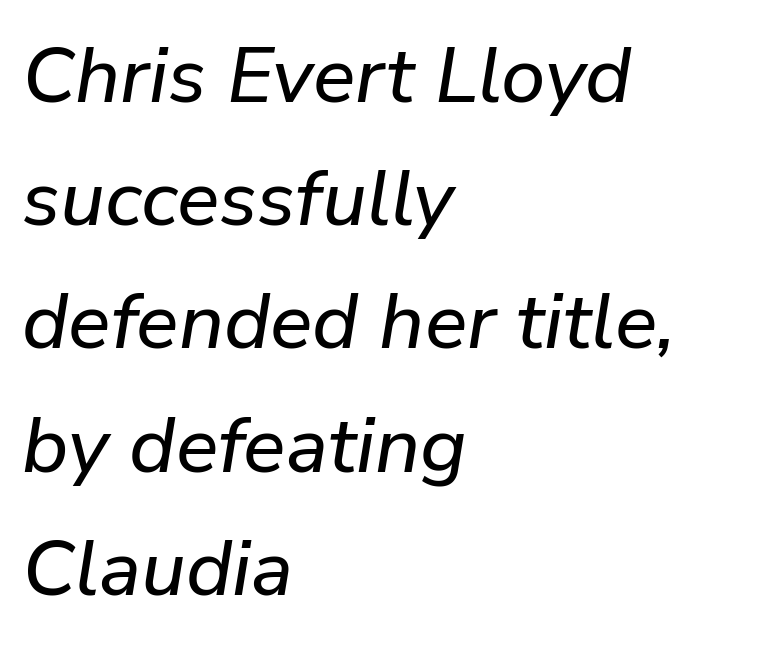
Q: Is the text italic (slanted)? A: Yes, it leans right by about 9 degrees.
Q: Is the text underlined? A: No.
Q: How is the paragraph aligned? A: Left-aligned.
Q: Is the spacing between letters normal or unusually wide? A: Normal.
Q: Is the spacing between lines tight, normal or loose? A: Normal.
Q: Width (condensed, normal, or wide)? A: Normal.
Q: Stroke contrast? A: Low.
Q: x-height? A: Medium.
Q: Monospaced? A: No.
